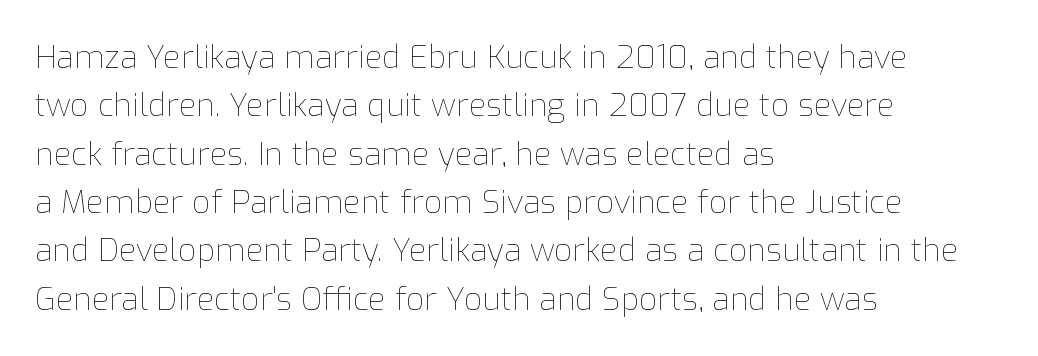
Descender tails drop into unmarked territory. The font is comparable to plain body text, perhaps lighter. The rendering anchors every line to the left-hand side. Glyph-to-glyph distance matches everyday printed text. Is there any slant? The stems are plumb. Spacing verdict: proportional, widths tailored to each character.
